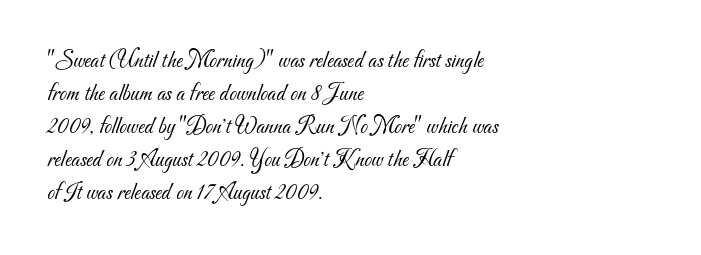
Bold? No — there's no thickening of the strokes. All the whitespace from short lines collects on the right. The rendering keeps characters at their native spacing. Summary of vertical rhythm: regular, with standard interline spacing. Anything drawn beneath the words? Only blank space.
